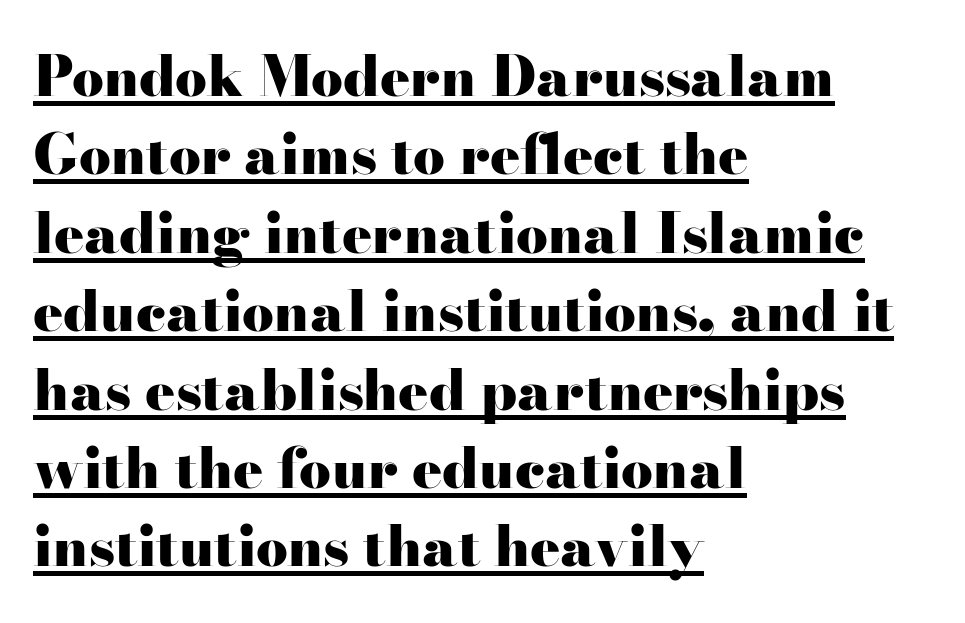
The designer left line spacing at the default. The rendering uses the underline text-decoration. Which margin do the lines hug? The left one — the right edge is uneven. Tall strokes in this sample are plumb rather than angled. In terms of weight, the rendering is a true, heavy bold. Looks like regular typesetting: each glyph gets only the width it needs.
